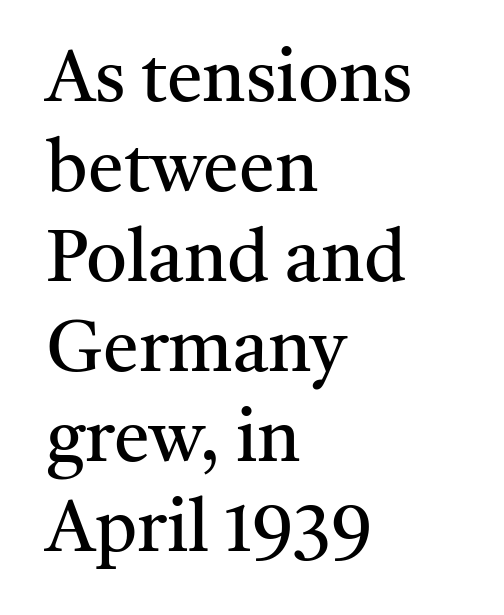
The image shows 72 px regular-weight serif type, upright; set left-aligned, normal line spacing (1.25x), normal letter spacing, not underlined; medium stroke contrast and a medium x-height.
